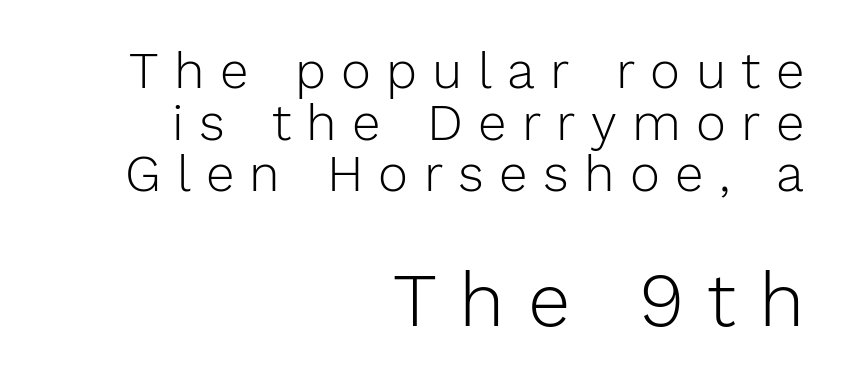
The image shows 76 px light sans-serif type, upright; set right-aligned, tight line spacing (1.01x), unusually wide letter spacing (+0.3 em), not underlined; the second (bottom) block is 1.49x larger; low stroke contrast and a medium x-height.
